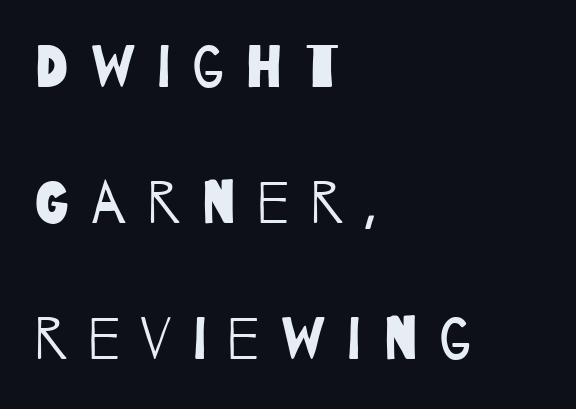
{"serif": "no", "bold": "no", "weight": "regular", "width": "condensed", "stroke_contrast": "low", "x_height": "large", "monospaced": "no", "underline": "no", "align": "left", "line_spacing": "loose", "line_spacing_ratio": 2.27, "letter_spacing": "wide", "letter_spacing_em": 0.35, "glyph_px": 60}
